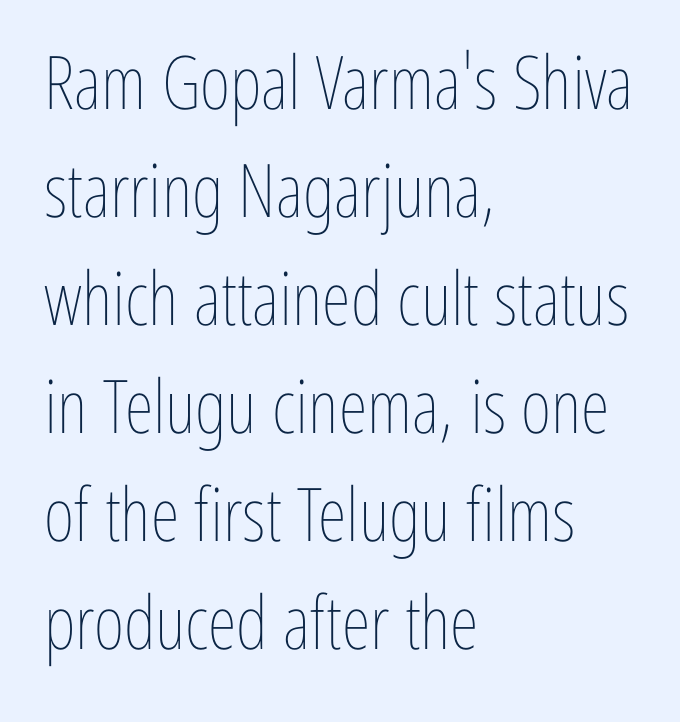
Compared with typical body copy, the letter spacing here is the same. Casual observation: everything's shoved over to the left. A typesetter would call this proportional, since set widths differ per character. This is not heavy type; no bold has been used. Whoever set this chose a conventional vertical rhythm. Every stem runs plumb, perpendicular to the baseline.
